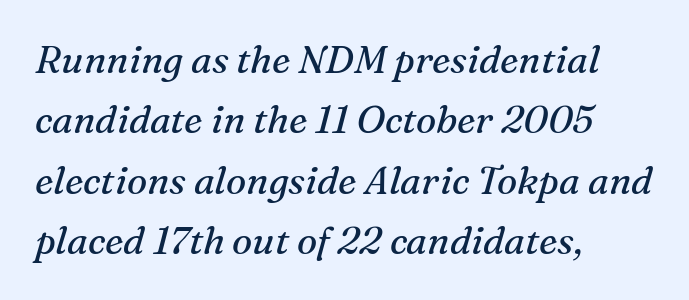
Q: Is the text bold? A: No.
Q: Is the text italic (slanted)? A: Yes, it leans right by about 16 degrees.
Q: Is the typeface a serif or a sans-serif typeface? A: Serif.
Q: Is the text underlined? A: No.
Q: How is the paragraph aligned? A: Left-aligned.
Q: Is the spacing between letters normal or unusually wide? A: Normal.
Q: Is the spacing between lines tight, normal or loose? A: Normal.
Q: Width (condensed, normal, or wide)? A: Normal.
Q: Stroke contrast? A: Medium.
Q: x-height? A: Medium.
Q: Monospaced? A: No.
